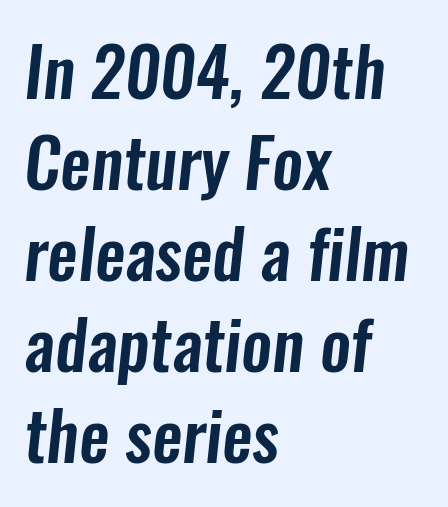
Q: Is the typeface a serif or a sans-serif typeface? A: Sans-serif.
Q: Is the text underlined? A: No.
Q: How is the paragraph aligned? A: Left-aligned.
Q: Is the spacing between letters normal or unusually wide? A: Normal.
Q: Is the spacing between lines tight, normal or loose? A: Normal.
Q: Width (condensed, normal, or wide)? A: Condensed.
Q: Stroke contrast? A: Low.
Q: x-height? A: Medium.
Q: Monospaced? A: No.
